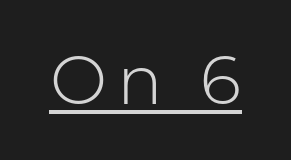
Q: Is the text bold? A: No.
Q: Is the text italic (slanted)? A: No, it is upright.
Q: Is the typeface a serif or a sans-serif typeface? A: Sans-serif.
Q: Is the text underlined? A: Yes.
Q: Width (condensed, normal, or wide)? A: Normal.
Q: Stroke contrast? A: Low.
Q: x-height? A: Medium.
Q: Monospaced? A: No.
